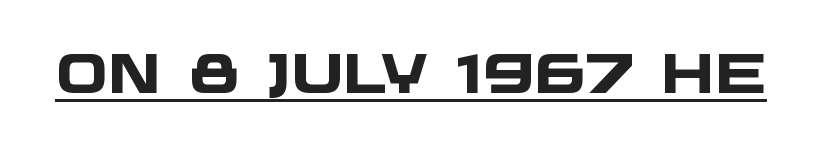
The image shows 55 px heavy, wide sans-serif type; set normal letter spacing, underlined; low stroke contrast and a large x-height.
